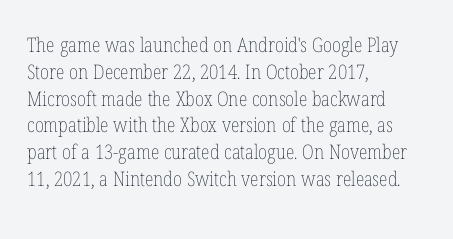
Q: Is the text bold? A: No.
Q: Is the text italic (slanted)? A: No, it is upright.
Q: Is the text underlined? A: No.
Q: How is the paragraph aligned? A: Left-aligned.
Q: Is the spacing between letters normal or unusually wide? A: Normal.
Q: Is the spacing between lines tight, normal or loose? A: Normal.
